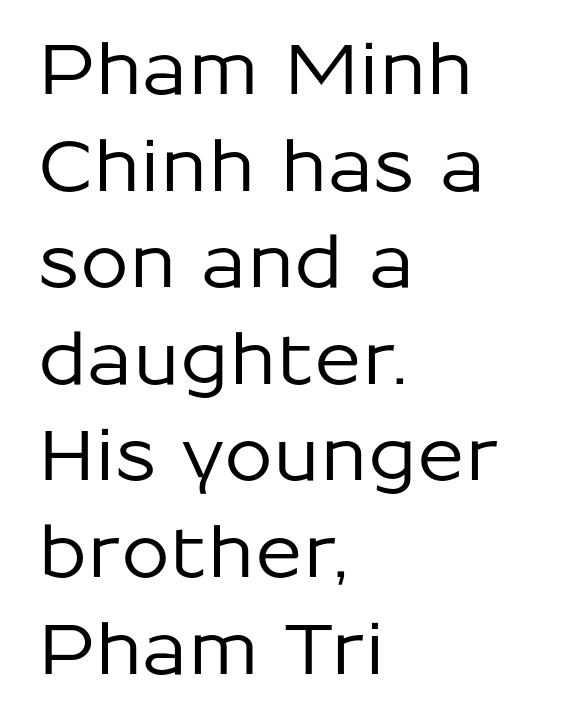
Do the characters align in a grid? No, the font is proportional. This is sans-serif lettering, the kind often seen on screens and signage. Vertical spacing — default. Rendered with straight, roman letterforms. Spacing between characters is what you'd get straight out of the box.
